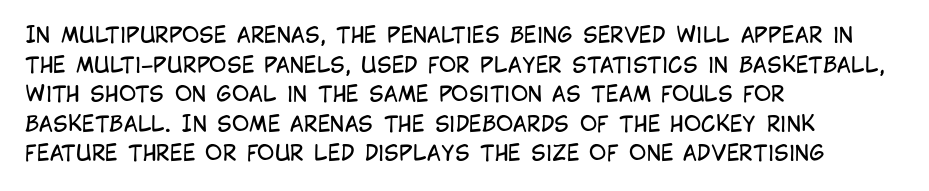
Quick note: underline off. Do the letters lean? They stand straight. The text block is weighted toward the left margin, trailing off unevenly rightward. This rendering leaves character spacing at its baseline value. Vertical spacing — default.
